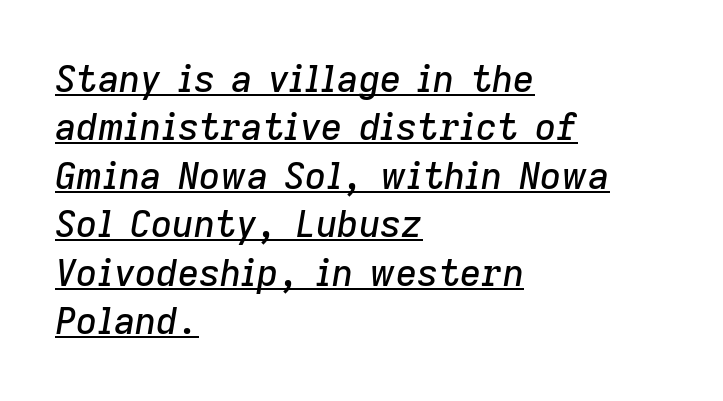
Q: Is the text italic (slanted)? A: Yes, it leans right by about 9 degrees.
Q: Is the text underlined? A: Yes.
Q: How is the paragraph aligned? A: Left-aligned.
Q: Is the spacing between letters normal or unusually wide? A: Normal.
Q: Is the spacing between lines tight, normal or loose? A: Normal.
Q: Width (condensed, normal, or wide)? A: Normal.
Q: Stroke contrast? A: Low.
Q: x-height? A: Medium.
Q: Monospaced? A: No.
